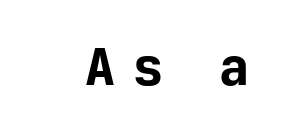
{"serif": "no", "italic": "no", "bold": "yes", "weight": "bold", "width": "normal", "stroke_contrast": "low", "x_height": "medium", "monospaced": "yes", "underline": "no", "letter_spacing": "wide", "letter_spacing_em": 0.36, "glyph_px": 50}
